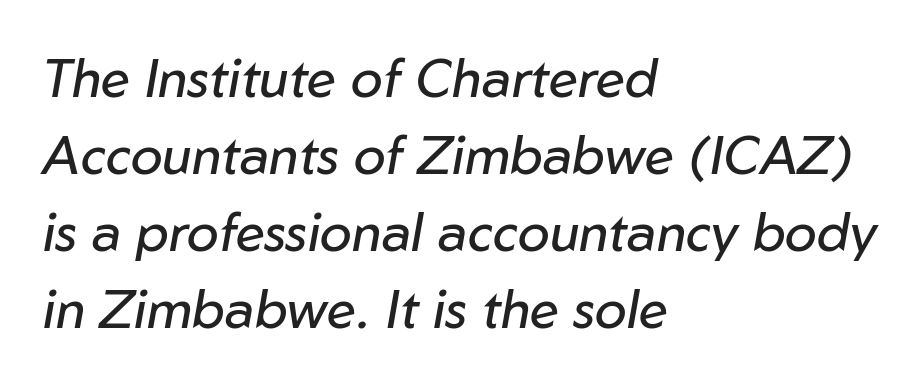
The image shows 53 px regular-weight type, italic (leaning right); set left-aligned, normal line spacing (1.45x), normal letter spacing, not underlined; low stroke contrast and a medium x-height.
